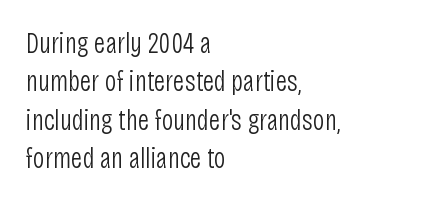
Q: Is the text bold? A: No.
Q: Is the text italic (slanted)? A: No, it is upright.
Q: Is the typeface a serif or a sans-serif typeface? A: Sans-serif.
Q: Is the text underlined? A: No.
Q: How is the paragraph aligned? A: Left-aligned.
Q: Is the spacing between letters normal or unusually wide? A: Normal.
Q: Is the spacing between lines tight, normal or loose? A: Normal.
Q: Width (condensed, normal, or wide)? A: Condensed.
Q: Stroke contrast? A: Low.
Q: x-height? A: Large.
Q: Monospaced? A: No.
